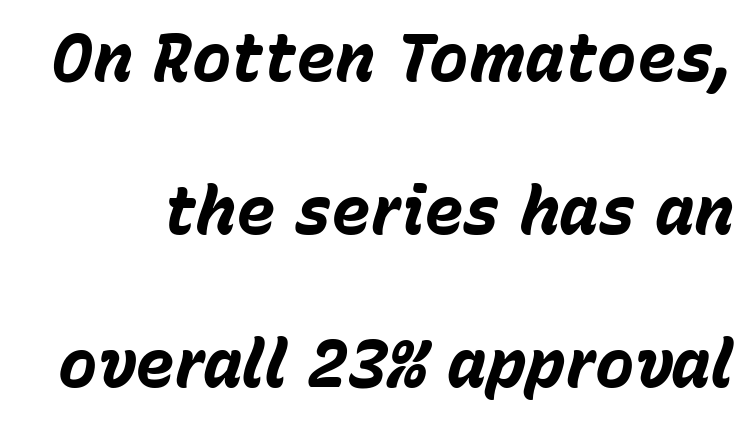
Q: Is the text bold? A: Yes.
Q: Is the text italic (slanted)? A: Yes, it leans right by about 15 degrees.
Q: Is the text underlined? A: No.
Q: Is the spacing between letters normal or unusually wide? A: Normal.
Q: Is the spacing between lines tight, normal or loose? A: Loose.
Q: Width (condensed, normal, or wide)? A: Normal.
Q: Stroke contrast? A: Low.
Q: x-height? A: Medium.
Q: Monospaced? A: No.
